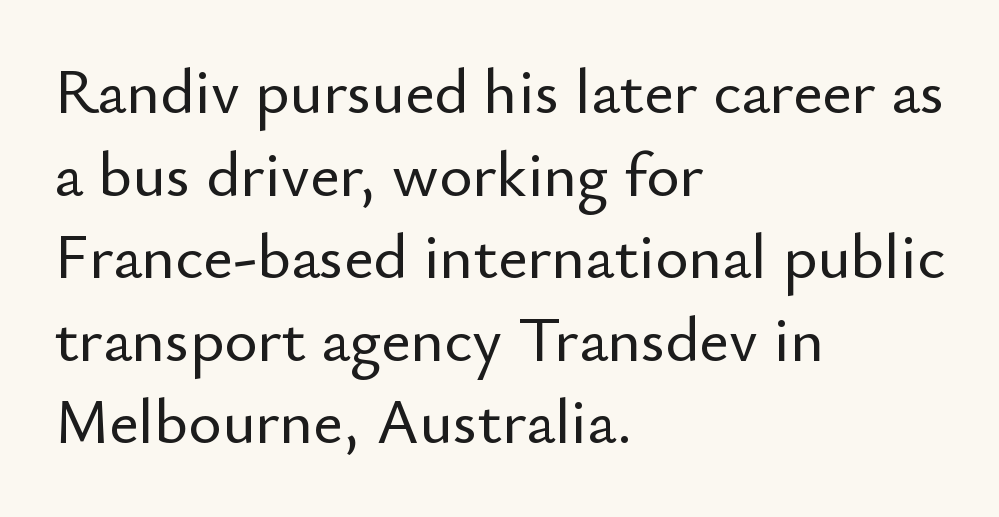
The image shows 64 px sans-serif type, upright; set left-aligned, normal line spacing (1.29x), normal letter spacing, not underlined; low stroke contrast and a small x-height.
